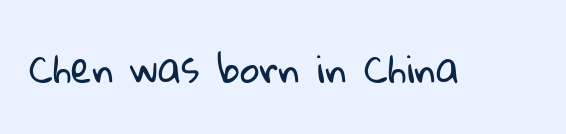
{"serif": "no", "bold": "no", "weight": "regular", "width": "normal", "stroke_contrast": "low", "x_height": "medium", "monospaced": "no", "underline": "no", "letter_spacing": "normal", "letter_spacing_em": 0.0, "glyph_px": 38}
